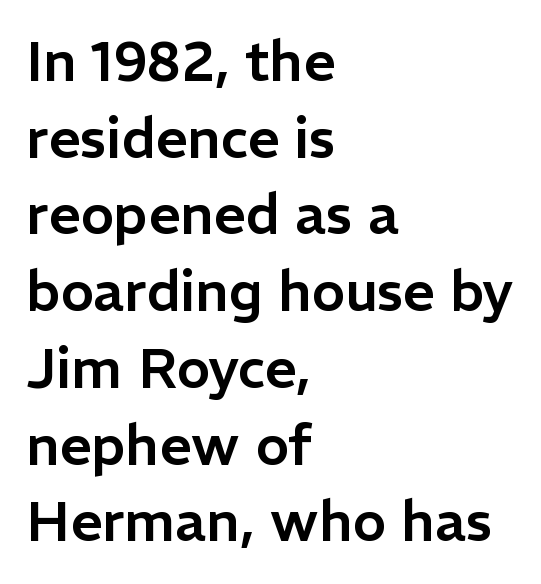
Q: Is the text italic (slanted)? A: No, it is upright.
Q: Is the typeface a serif or a sans-serif typeface? A: Sans-serif.
Q: Is the text underlined? A: No.
Q: How is the paragraph aligned? A: Left-aligned.
Q: Is the spacing between letters normal or unusually wide? A: Normal.
Q: Is the spacing between lines tight, normal or loose? A: Normal.
Q: Width (condensed, normal, or wide)? A: Normal.
Q: Stroke contrast? A: Low.
Q: x-height? A: Medium.
Q: Monospaced? A: No.
